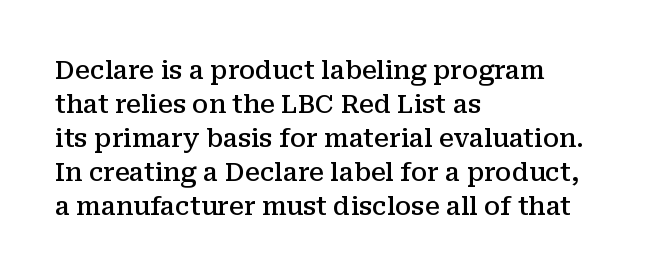
The image shows 25 px text type, upright; set left-aligned, normal line spacing (1.36x), normal letter spacing, not underlined.
